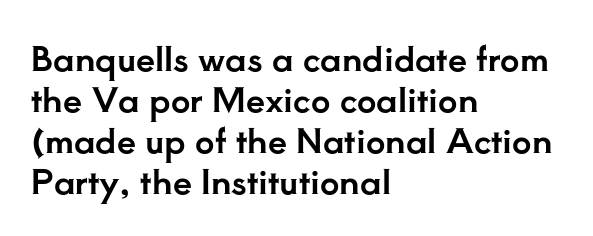
Q: Is the text italic (slanted)? A: No, it is upright.
Q: Is the typeface a serif or a sans-serif typeface? A: Serif.
Q: Is the text underlined? A: No.
Q: How is the paragraph aligned? A: Left-aligned.
Q: Is the spacing between letters normal or unusually wide? A: Normal.
Q: Width (condensed, normal, or wide)? A: Normal.
Q: Stroke contrast? A: Low.
Q: x-height? A: Small.
Q: Monospaced? A: No.
